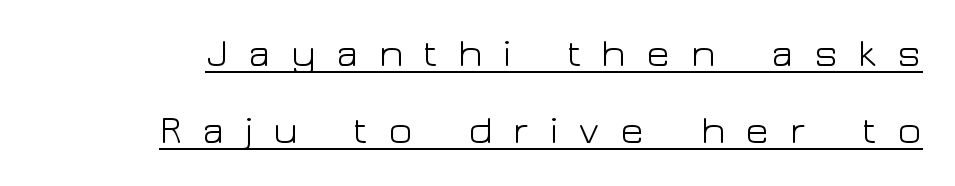
The letters advance in unequal steps, a hallmark of proportional type. Check the space under the baseline: a stroke is drawn there. Is the type heavy? It reads as light-to-regular instead. A great deal of white space separates one row of letters from the next.
